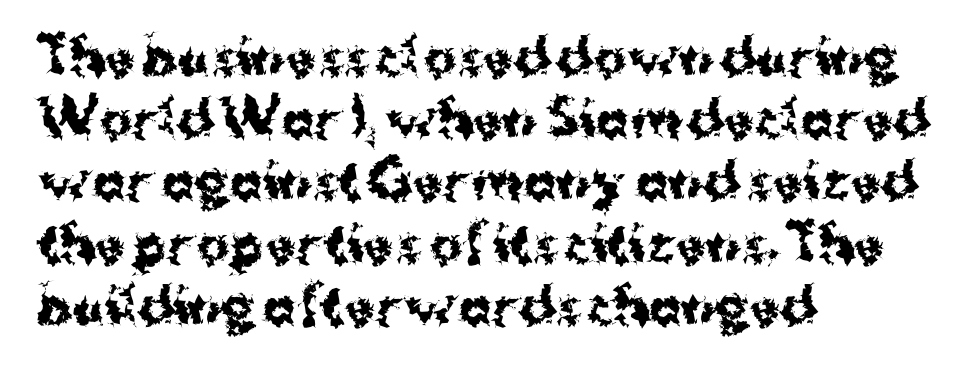
The specimen omits any rule beneath the text block's lines. Inter-character spacing is left at the font's built-in metrics. Pretty heavy lettering here — definitely bold. A typesetter would call this leading conventional body-copy spacing. Do the letters lean? They stand straight. The text was rendered using a sans face with plain stroke endings.
